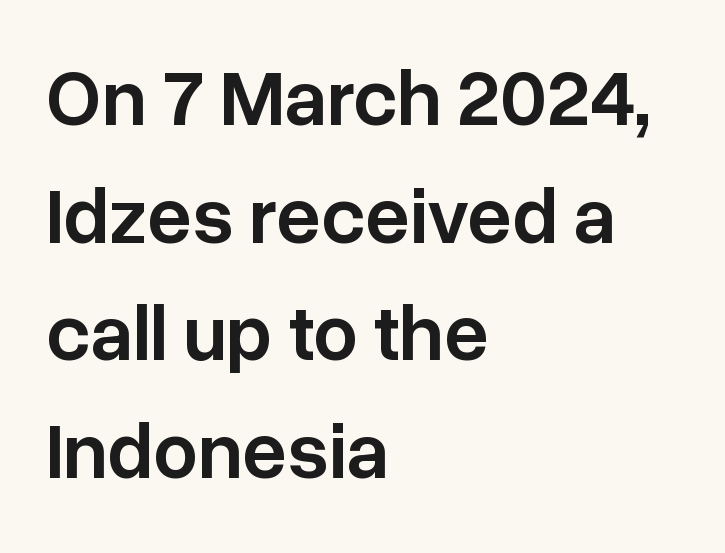
{"serif": "no", "italic": "no", "bold": "semi", "weight": "semibold", "width": "normal", "stroke_contrast": "low", "x_height": "medium", "monospaced": "no", "underline": "no", "align": "left", "line_spacing": "normal", "line_spacing_ratio": 1.49, "letter_spacing": "normal", "letter_spacing_em": 0.0, "glyph_px": 79}
